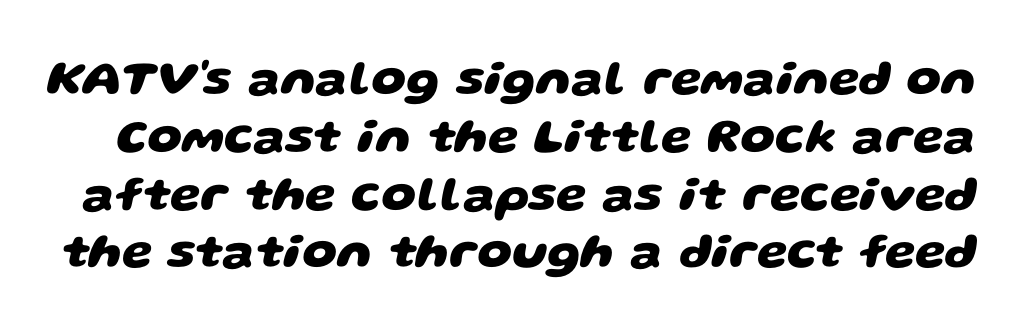
The image shows 49 px heavy, wide sans-serif type; set line spacing 1.18x, normal letter spacing, not underlined; low stroke contrast and a large x-height.
